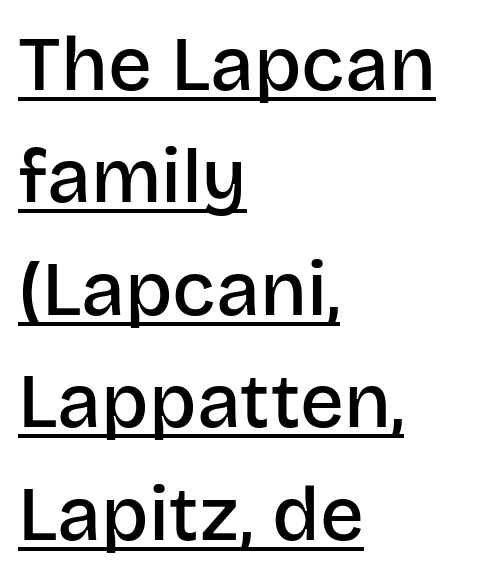
The image shows 77 px semibold sans-serif type, upright; set left-aligned, normal line spacing (1.46x), normal letter spacing, underlined; low stroke contrast and a large x-height.
